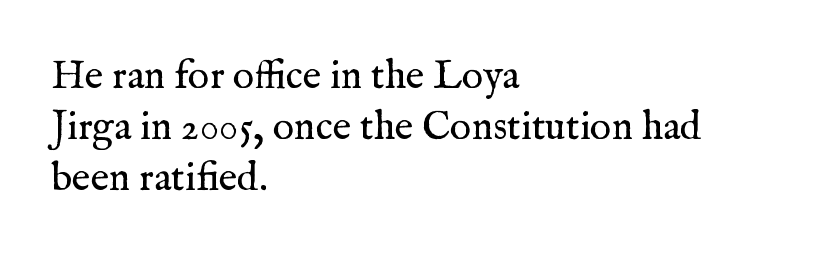
{"serif": "yes", "italic": "no", "bold": "no", "weight": "regular", "width": "normal", "stroke_contrast": "medium", "x_height": "medium", "monospaced": "no", "underline": "no", "align": "left", "line_spacing": "normal", "line_spacing_ratio": 1.28, "letter_spacing": "normal", "letter_spacing_em": 0.0, "glyph_px": 40}
